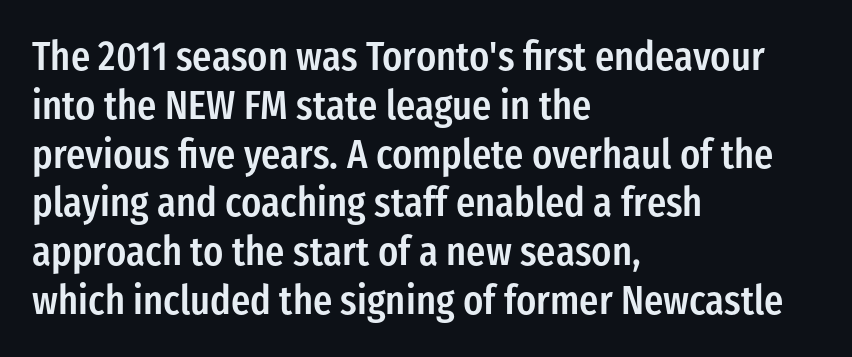
{"serif": "no", "italic": "no", "bold": "semi", "weight": "semibold", "width": "condensed", "stroke_contrast": "low", "x_height": "medium", "monospaced": "no", "underline": "no", "align": "left", "line_spacing_ratio": 1.22, "letter_spacing": "normal", "letter_spacing_em": 0.0, "glyph_px": 40}
